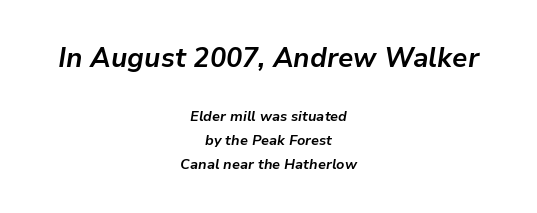
Q: Is the text bold? A: Yes.
Q: Is the text italic (slanted)? A: Yes, it leans right by about 9 degrees.
Q: Is the text underlined? A: No.
Q: How is the paragraph aligned? A: Centered.
Q: Is the spacing between letters normal or unusually wide? A: Normal.
Q: Is the spacing between lines tight, normal or loose? A: Normal.
Q: Which block of text is set in a larger size, the first (top) or the second (bottom)? A: The first (top) one.
